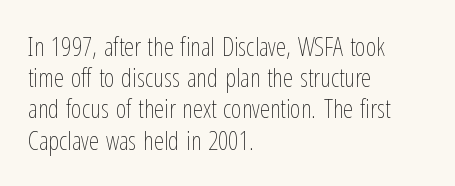
{"italic": "no", "bold": "no", "underline": "no", "align": "left", "line_spacing_ratio": 1.2, "letter_spacing": "normal", "letter_spacing_em": 0.0, "glyph_px": 26}
